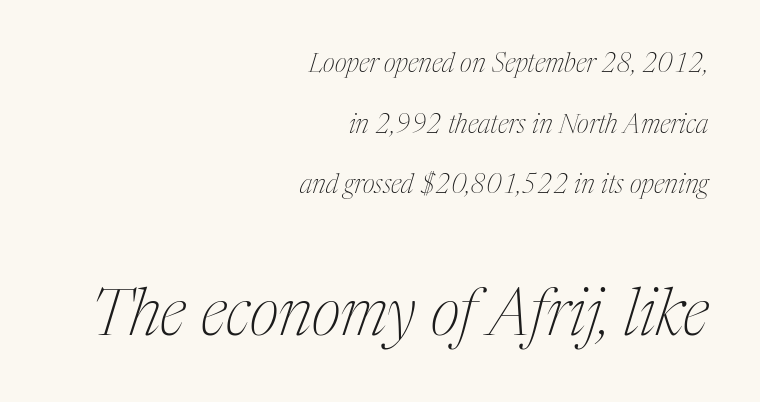
{"serif": "yes", "italic": "yes", "lean": "right", "slant_degrees": 17, "bold": "no", "weight": "thin", "width": "condensed", "stroke_contrast": "medium", "x_height": "medium", "monospaced": "no", "underline": "no", "align": "right", "line_spacing": "loose", "line_spacing_ratio": 2.33, "letter_spacing": "normal", "letter_spacing_em": 0.0, "larger_block": "second", "size_ratio": 2.46, "glyph_px": 64}
